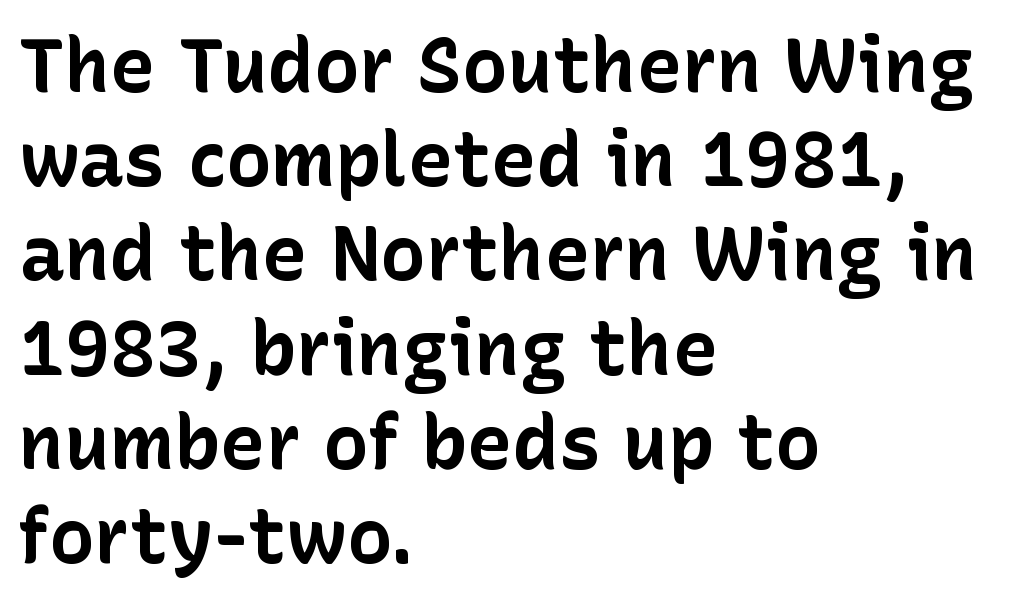
The image shows 76 px bold sans-serif type, upright; set left-aligned, line spacing 1.24x, normal letter spacing, not underlined; low stroke contrast and a medium x-height.
